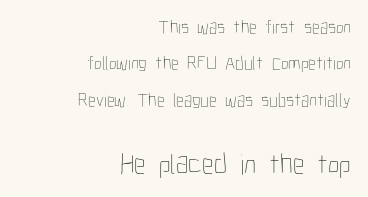
{"italic": "no", "bold": "no", "weight": "thin", "width": "condensed", "stroke_contrast": "low", "x_height": "medium", "monospaced": "no", "underline": "no", "align": "right", "line_spacing": "loose", "line_spacing_ratio": 1.91, "letter_spacing": "normal", "letter_spacing_em": 0.0, "larger_block": "second", "size_ratio": 1.53, "glyph_px": 29}
